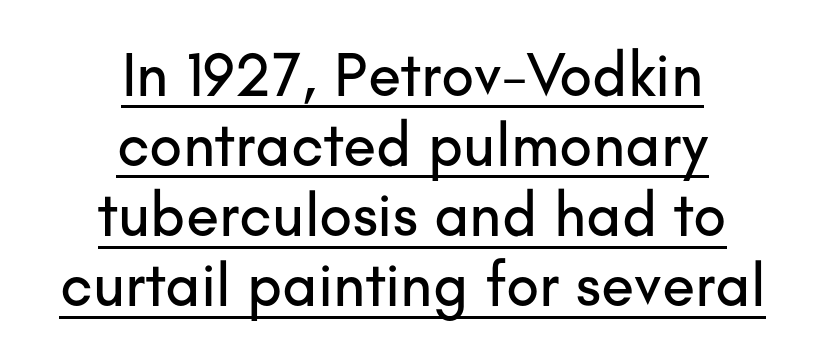
{"serif": "no", "italic": "no", "width": "normal", "stroke_contrast": "low", "x_height": "small", "monospaced": "no", "underline": "yes", "align": "center", "line_spacing": "tight", "line_spacing_ratio": 1.15, "letter_spacing": "normal", "letter_spacing_em": 0.0, "glyph_px": 61}
